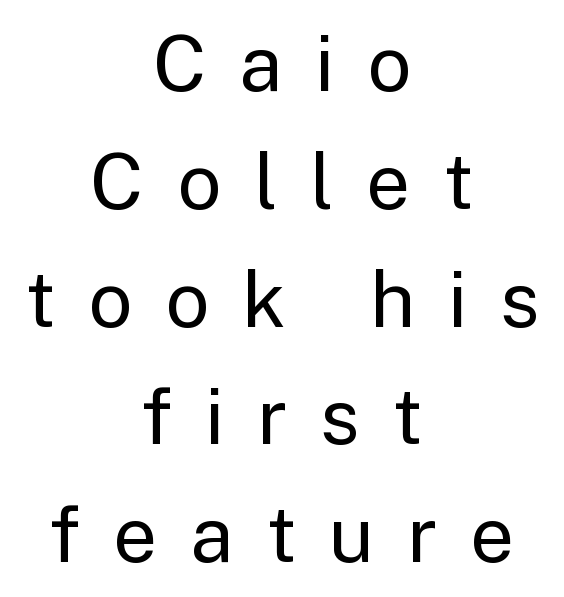
Q: Is the text bold? A: No.
Q: Is the text italic (slanted)? A: No, it is upright.
Q: Is the typeface a serif or a sans-serif typeface? A: Sans-serif.
Q: Is the text underlined? A: No.
Q: How is the paragraph aligned? A: Centered.
Q: Is the spacing between letters normal or unusually wide? A: Unusually wide.
Q: Is the spacing between lines tight, normal or loose? A: Normal.
Q: Width (condensed, normal, or wide)? A: Normal.
Q: Stroke contrast? A: Low.
Q: x-height? A: Medium.
Q: Monospaced? A: No.
